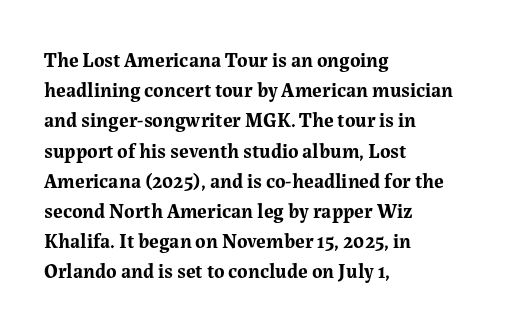
Q: Is the text bold? A: Yes.
Q: Is the text italic (slanted)? A: No, it is upright.
Q: Is the text underlined? A: No.
Q: How is the paragraph aligned? A: Left-aligned.
Q: Is the spacing between letters normal or unusually wide? A: Normal.
Q: Is the spacing between lines tight, normal or loose? A: Normal.
